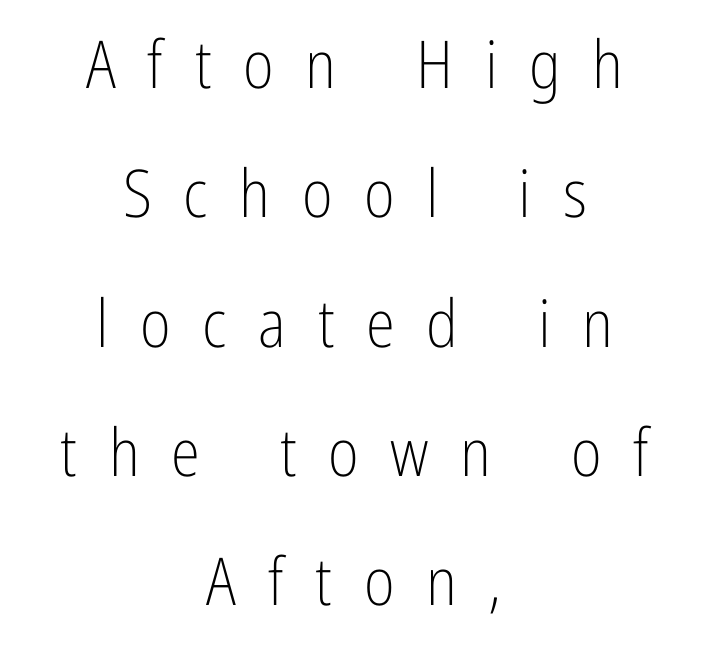
Q: Is the text bold? A: No.
Q: Is the text italic (slanted)? A: No, it is upright.
Q: Is the typeface a serif or a sans-serif typeface? A: Sans-serif.
Q: Is the text underlined? A: No.
Q: How is the paragraph aligned? A: Centered.
Q: Is the spacing between letters normal or unusually wide? A: Unusually wide.
Q: Is the spacing between lines tight, normal or loose? A: Loose.
Q: Width (condensed, normal, or wide)? A: Condensed.
Q: Stroke contrast? A: Low.
Q: x-height? A: Medium.
Q: Monospaced? A: No.
